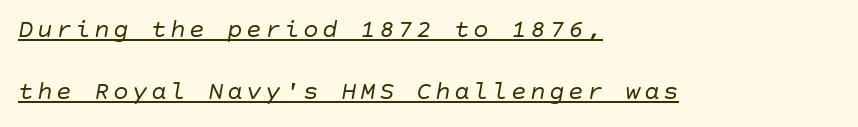
Q: Is the text bold? A: No.
Q: Is the text italic (slanted)? A: Yes, it leans right by about 10 degrees.
Q: Is the text underlined? A: Yes.
Q: How is the paragraph aligned? A: Left-aligned.
Q: Is the spacing between lines tight, normal or loose? A: Loose.
